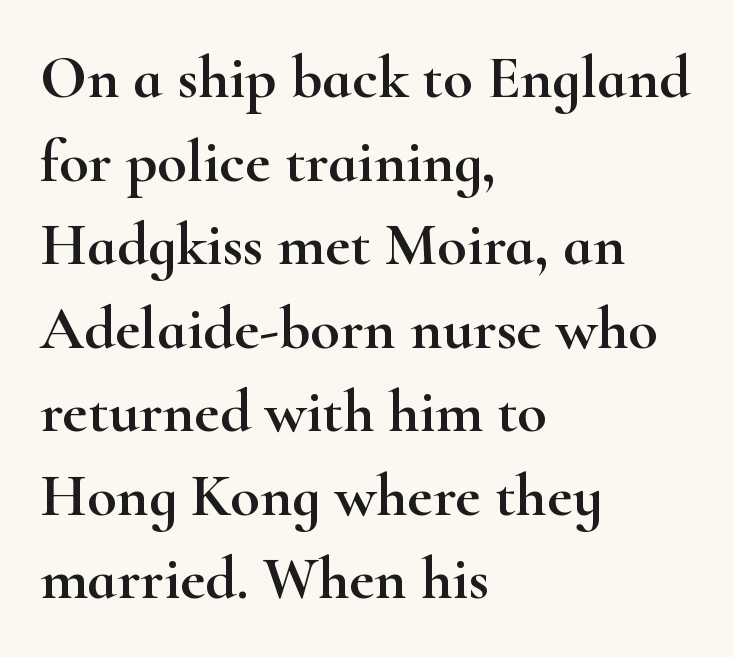
{"serif": "yes", "italic": "no", "width": "wide", "stroke_contrast": "high", "x_height": "small", "monospaced": "no", "underline": "no", "align": "left", "line_spacing": "normal", "line_spacing_ratio": 1.37, "letter_spacing": "normal", "letter_spacing_em": 0.0, "glyph_px": 61}
